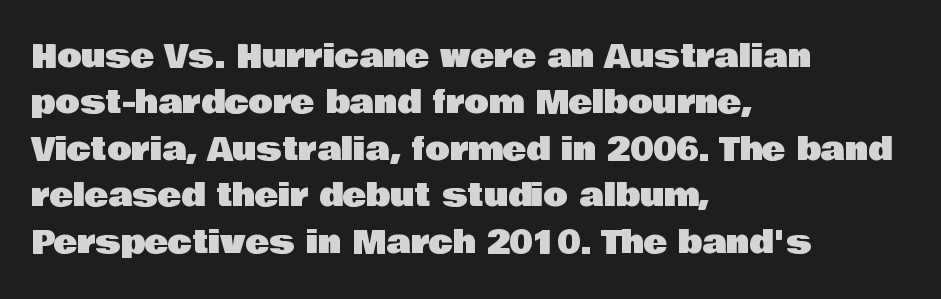
Q: Is the text italic (slanted)? A: No, it is upright.
Q: Is the typeface a serif or a sans-serif typeface? A: Sans-serif.
Q: Is the text underlined? A: No.
Q: How is the paragraph aligned? A: Left-aligned.
Q: Is the spacing between letters normal or unusually wide? A: Normal.
Q: Is the spacing between lines tight, normal or loose? A: Normal.
Q: Width (condensed, normal, or wide)? A: Normal.
Q: Stroke contrast? A: Low.
Q: x-height? A: Large.
Q: Monospaced? A: No.
